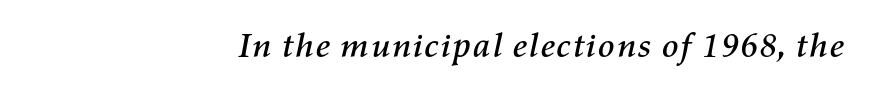
{"italic": "yes", "lean": "right", "slant_degrees": 11, "width": "normal", "stroke_contrast": "medium", "x_height": "medium", "monospaced": "no", "underline": "no", "align": "right", "letter_spacing": "normal", "letter_spacing_em": 0.0, "glyph_px": 35}
